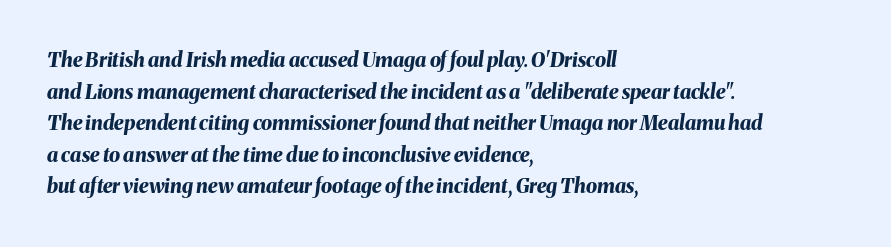
The area under the type is left untouched. There's an unmistakable incline to the writing here. Horizontally, the lines are justified to the leading edge only. Inter-character spacing is left at the font's built-in metrics. Typographic density is high because the face is bold.
